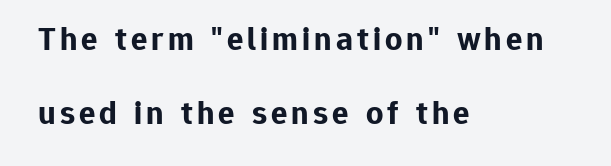
{"serif": "no", "italic": "no", "bold": "yes", "weight": "bold", "width": "normal", "stroke_contrast": "low", "x_height": "medium", "monospaced": "no", "underline": "no", "align": "left", "line_spacing": "loose", "line_spacing_ratio": 2.17, "glyph_px": 34}
